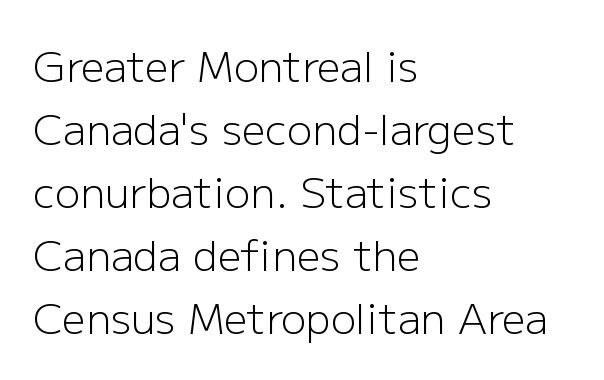
Teacher's note: observe the even left margin — that is flush-left alignment. This block has exactly the height ordinary leading produces. Serif or sans? Sans — the stroke terminals are bare. This is not heavy type; no bold has been used. Spacing between characters is what you'd get straight out of the box. These lines were composed using upright roman letters.
